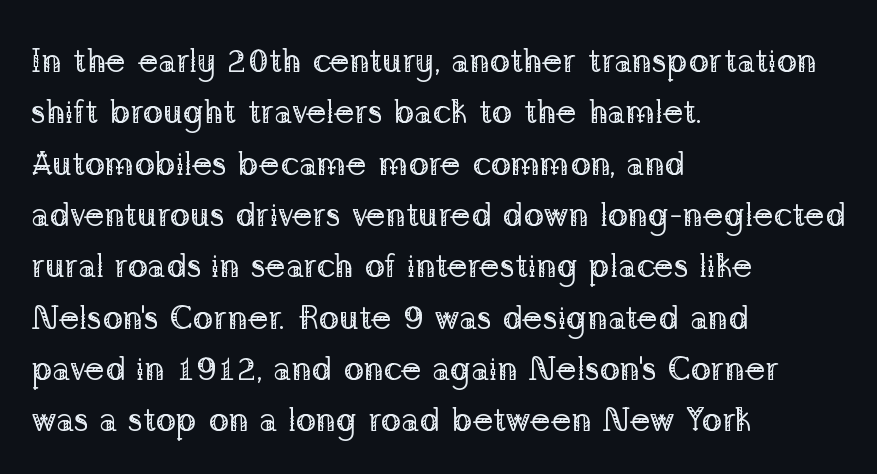
The image shows 34 px regular-weight serif type, upright; set left-aligned, normal line spacing (1.51x), normal letter spacing, not underlined; low stroke contrast and a medium x-height.
